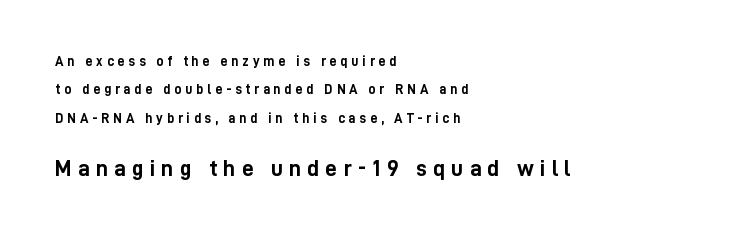
The rendering anchors every line to the left-hand side. Quick note: not italic, upright. Bigger letters appear in the bottom chunk; the top chunk is reduced. Is there much room between lines? Yes — plenty of vertical air separates them. Notice how thick the strokes are: this is what a full bold looks like. Observe the wide spacing: letters keep a clear distance from each other.
